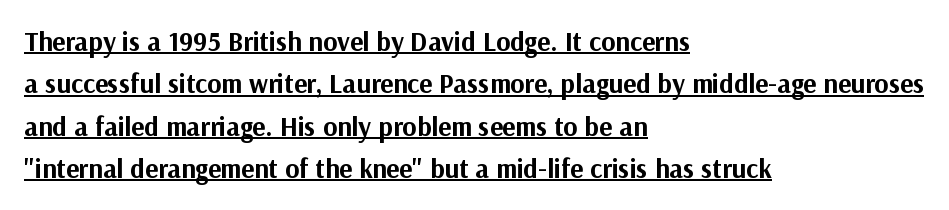
The image shows 27 px bold type, upright; set left-aligned, normal line spacing (1.57x), normal letter spacing, underlined.
